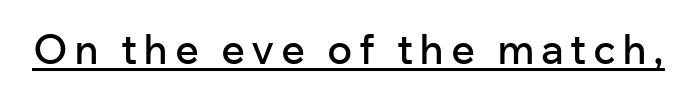
Q: Is the text italic (slanted)? A: No, it is upright.
Q: Is the typeface a serif or a sans-serif typeface? A: Sans-serif.
Q: Is the text underlined? A: Yes.
Q: Width (condensed, normal, or wide)? A: Normal.
Q: Stroke contrast? A: Low.
Q: x-height? A: Medium.
Q: Monospaced? A: No.
